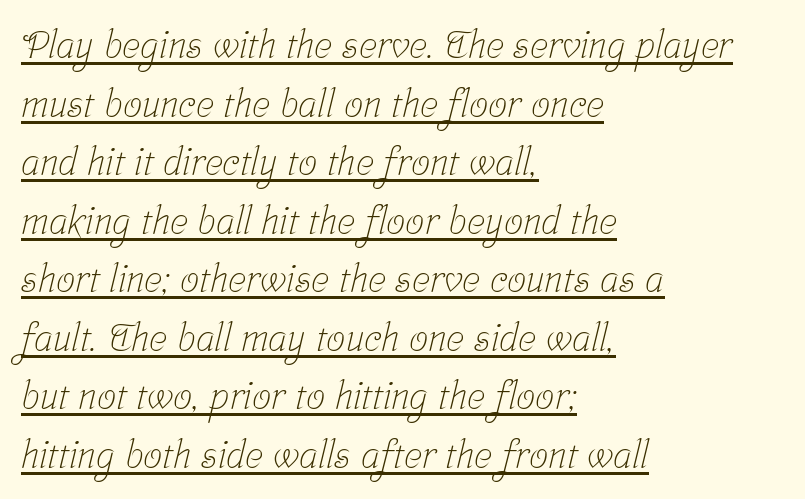
The specimen includes a rule beneath the text block's lines. Nothing heavy about these letters — not bold at all. Little horizontal feet cap the strokes, marking this as serif type. Words appear dense and cohesive because spacing is normal. Whoever set this chose a conventional vertical rhythm. The rendering uses natural spacing where letterforms have individual widths.
